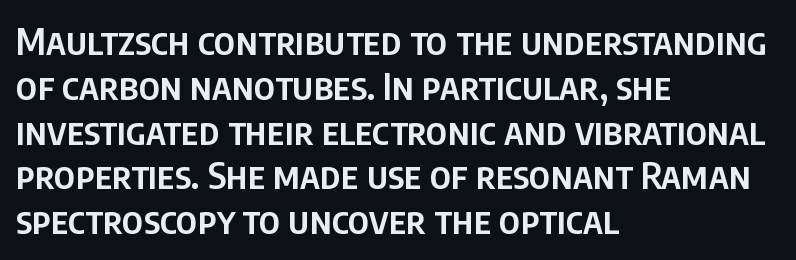
You can tell it's not italic because the verticals are truly vertical. Caption: standard tracking, unaltered. To sum up the face: it is a sans, with no serifs. Quick note: underline off. Weight check: semibold — heavier than regular, not quite bold. The passage shown is typed in a proportional face where columns would drift.
